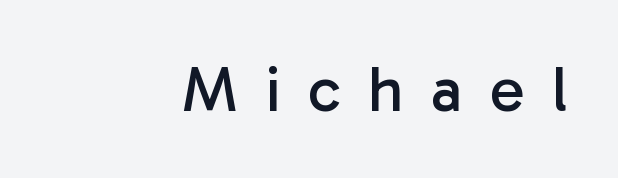
{"serif": "no", "italic": "no", "bold": "no", "weight": "regular", "width": "normal", "stroke_contrast": "low", "x_height": "medium", "monospaced": "no", "underline": "no", "align": "right", "letter_spacing": "wide", "letter_spacing_em": 0.43, "glyph_px": 64}
